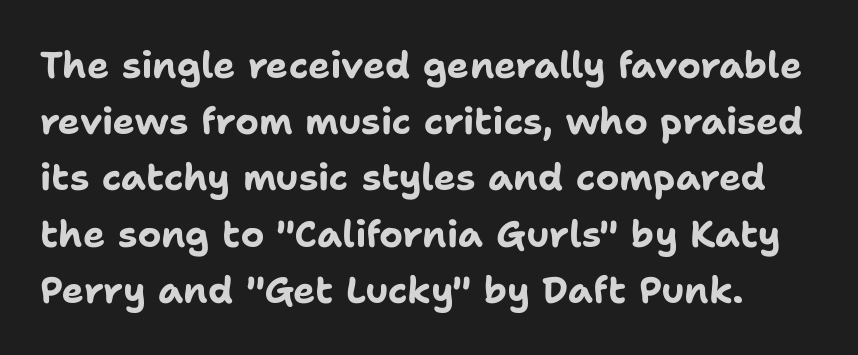
{"serif": "no", "italic": "no", "bold": "yes", "weight": "bold", "width": "normal", "stroke_contrast": "low", "x_height": "medium", "monospaced": "no", "underline": "no", "line_spacing": "normal", "line_spacing_ratio": 1.52, "letter_spacing": "normal", "letter_spacing_em": 0.0, "glyph_px": 37}
